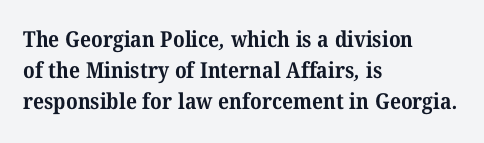
{"bold": "yes", "underline": "no", "align": "left", "line_spacing": "normal", "line_spacing_ratio": 1.4, "letter_spacing": "normal", "letter_spacing_em": 0.0, "glyph_px": 22}
